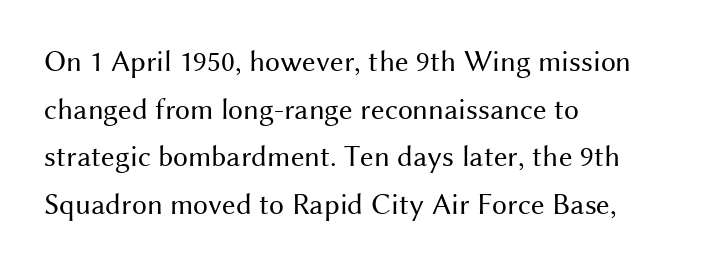
{"serif": "no", "italic": "no", "bold": "no", "weight": "regular", "width": "normal", "stroke_contrast": "medium", "x_height": "medium", "monospaced": "no", "underline": "no", "align": "left", "line_spacing": "normal", "line_spacing_ratio": 1.59, "letter_spacing": "normal", "letter_spacing_em": 0.0, "glyph_px": 30}
